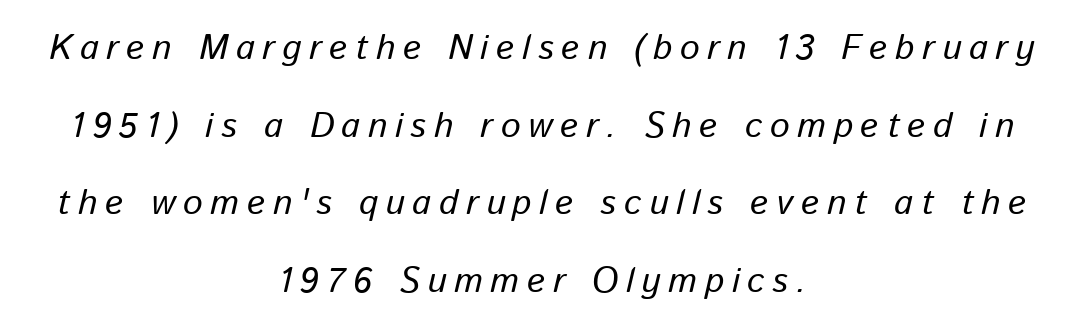
{"italic": "yes", "lean": "right", "slant_degrees": 13, "width": "normal", "stroke_contrast": "low", "x_height": "medium", "monospaced": "no", "underline": "no", "align": "center", "line_spacing": "loose", "line_spacing_ratio": 2.22, "letter_spacing": "wide", "letter_spacing_em": 0.22, "glyph_px": 35}
